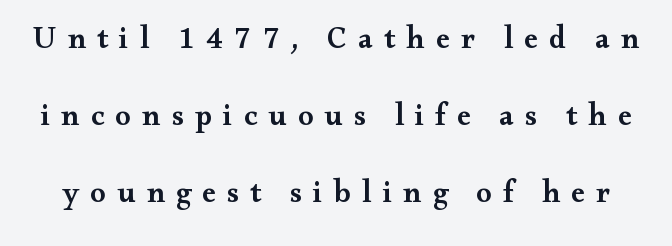
The image shows 31 px semibold, wide serif type, upright; set loose line spacing (2.48x), unusually wide letter spacing (+0.36 em), not underlined; medium stroke contrast and a small x-height.
